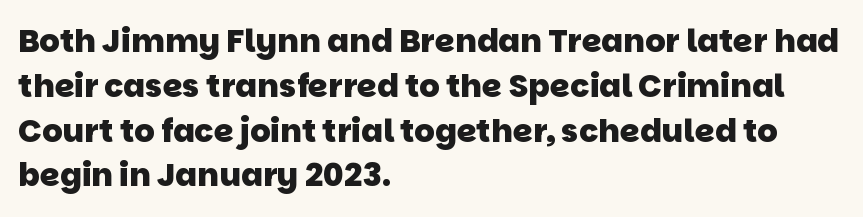
{"serif": "no", "bold": "yes", "weight": "heavy", "width": "normal", "stroke_contrast": "low", "x_height": "large", "monospaced": "no", "underline": "no", "align": "left", "line_spacing": "normal", "line_spacing_ratio": 1.4, "letter_spacing": "normal", "letter_spacing_em": 0.0, "glyph_px": 32}
